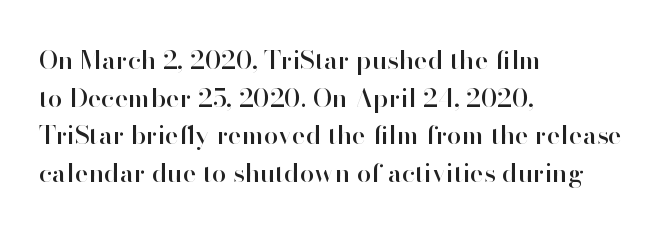
Q: Is the text italic (slanted)? A: No, it is upright.
Q: Is the text underlined? A: No.
Q: How is the paragraph aligned? A: Left-aligned.
Q: Is the spacing between letters normal or unusually wide? A: Normal.
Q: Is the spacing between lines tight, normal or loose? A: Normal.
